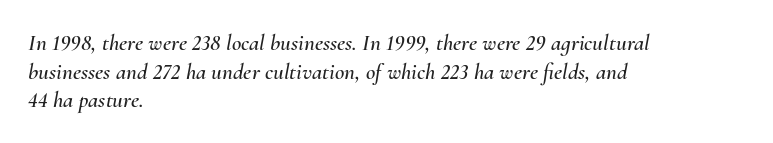
Q: Is the text italic (slanted)? A: Yes, it leans right by about 10 degrees.
Q: Is the text underlined? A: No.
Q: How is the paragraph aligned? A: Left-aligned.
Q: Is the spacing between letters normal or unusually wide? A: Normal.
Q: Is the spacing between lines tight, normal or loose? A: Normal.
